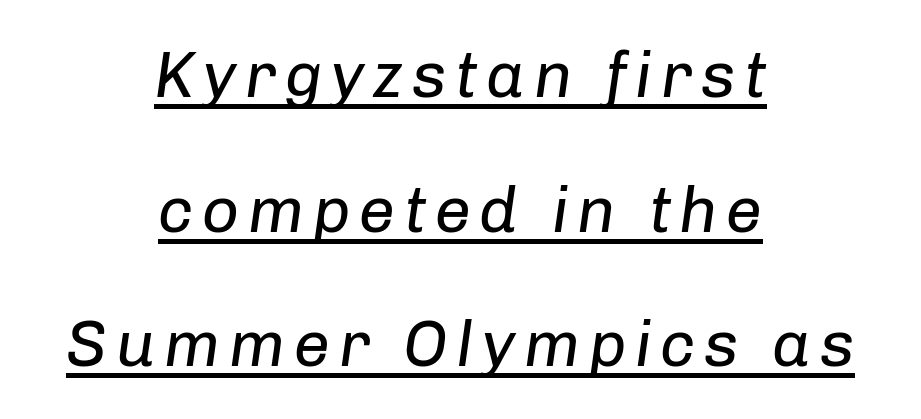
The text block is weighted toward neither margin, spreading evenly from the middle. Has an underline been added? It has. Summary of vertical rhythm: relaxed, with wide interline spacing. These lines are rendered in a variable-pitch font. Style check: oblique. Weight: not bold — regular or lighter.
